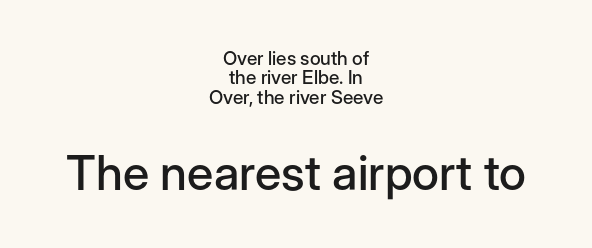
Q: Is the text italic (slanted)? A: No, it is upright.
Q: Is the typeface a serif or a sans-serif typeface? A: Sans-serif.
Q: Is the text underlined? A: No.
Q: How is the paragraph aligned? A: Centered.
Q: Is the spacing between letters normal or unusually wide? A: Normal.
Q: Is the spacing between lines tight, normal or loose? A: Tight.
Q: Which block of text is set in a larger size, the first (top) or the second (bottom)? A: The second (bottom) one.
Q: Width (condensed, normal, or wide)? A: Normal.
Q: Stroke contrast? A: Low.
Q: x-height? A: Medium.
Q: Monospaced? A: No.
